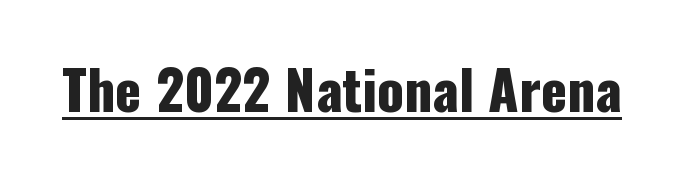
{"serif": "no", "italic": "no", "width": "condensed", "stroke_contrast": "low", "x_height": "medium", "monospaced": "no", "underline": "yes", "letter_spacing": "normal", "letter_spacing_em": 0.0, "glyph_px": 54}
